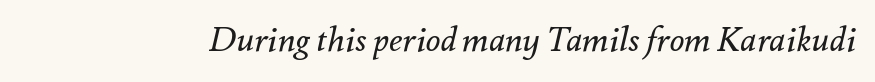
Q: Is the text bold? A: No.
Q: Is the text italic (slanted)? A: Yes, it leans right by about 12 degrees.
Q: Is the text underlined? A: No.
Q: Is the spacing between letters normal or unusually wide? A: Normal.
Q: Width (condensed, normal, or wide)? A: Normal.
Q: Stroke contrast? A: Medium.
Q: x-height? A: Small.
Q: Monospaced? A: No.
